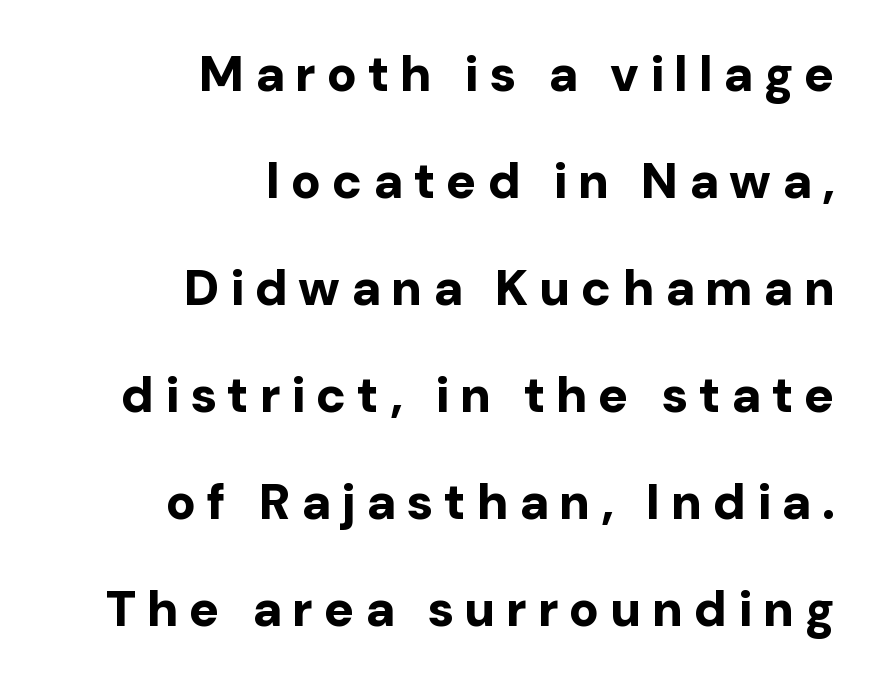
Underline: absent. Honestly, the letter spacing is so wide it's the main thing you notice. Grotesque or geometric, the face here clearly has no serifs. In terms of weight, the rendering is a true, heavy bold. Widely set lines give the paragraph a tall, airy silhouette. Each letter keeps its own natural width here, so spacing adapts to shape.
